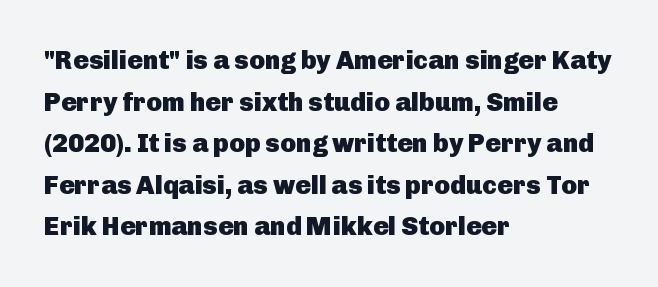
{"italic": "no", "bold": "yes", "underline": "no", "align": "left", "line_spacing": "normal", "line_spacing_ratio": 1.6, "letter_spacing": "normal", "letter_spacing_em": 0.0, "glyph_px": 26}
